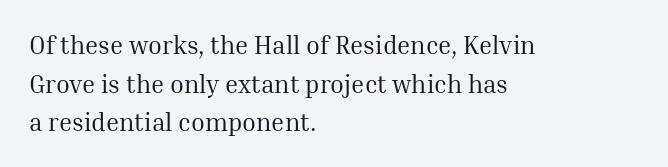
Q: Is the text bold? A: No.
Q: Is the text italic (slanted)? A: No, it is upright.
Q: Is the text underlined? A: No.
Q: How is the paragraph aligned? A: Left-aligned.
Q: Is the spacing between letters normal or unusually wide? A: Normal.
Q: Is the spacing between lines tight, normal or loose? A: Normal.
